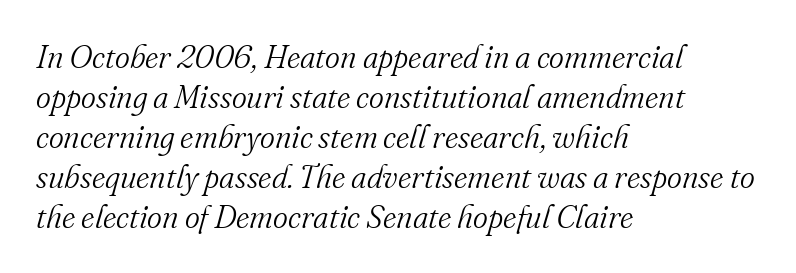
{"serif": "yes", "italic": "yes", "lean": "right", "slant_degrees": 16, "bold": "no", "weight": "light", "width": "normal", "stroke_contrast": "medium", "x_height": "small", "monospaced": "no", "underline": "no", "align": "left", "line_spacing": "normal", "line_spacing_ratio": 1.25, "letter_spacing": "normal", "letter_spacing_em": 0.0, "glyph_px": 32}
